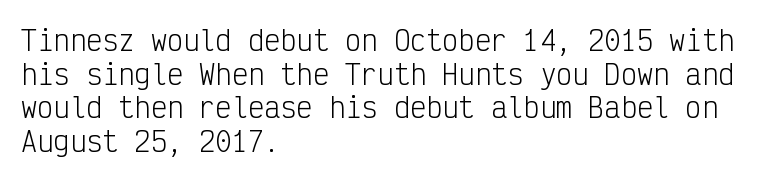
The image shows 27 px text type, upright; set left-aligned, normal line spacing (1.25x), normal letter spacing, not underlined.
